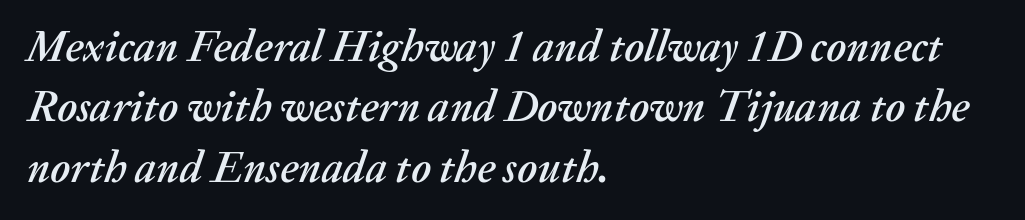
The image shows 44 px text type, italic (leaning right); set left-aligned, normal line spacing (1.37x), normal letter spacing, not underlined; medium stroke contrast and a medium x-height.
